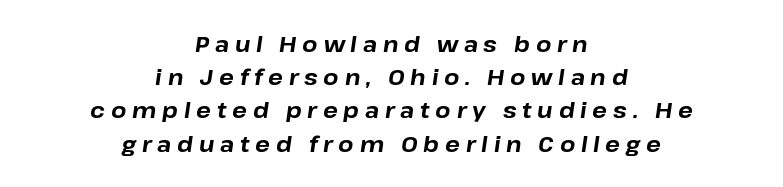
Q: Is the text bold? A: Yes.
Q: Is the text italic (slanted)? A: Yes, it leans right by about 8 degrees.
Q: Is the text underlined? A: No.
Q: How is the paragraph aligned? A: Centered.
Q: Is the spacing between letters normal or unusually wide? A: Unusually wide.
Q: Is the spacing between lines tight, normal or loose? A: Normal.
